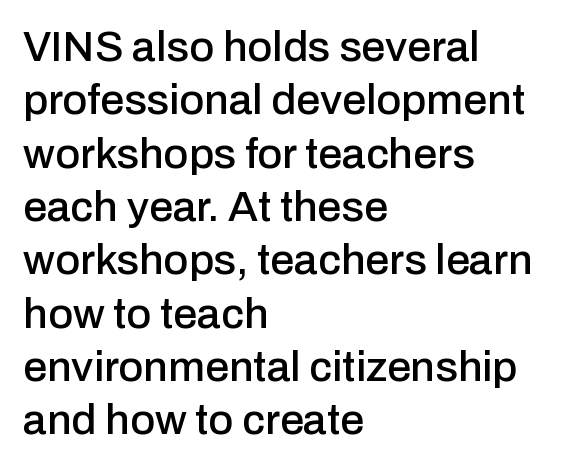
The specimen omits any rule beneath the text block's lines. Compared with a centered layout, this one pins lines to the left instead. No extra tracking has been applied to these lines. In terms of posture, this sample is upright. Is this a fixed-width face? No — the glyphs have proportional, varying widths. The characters display no serif detailing; their extremities are plain.
